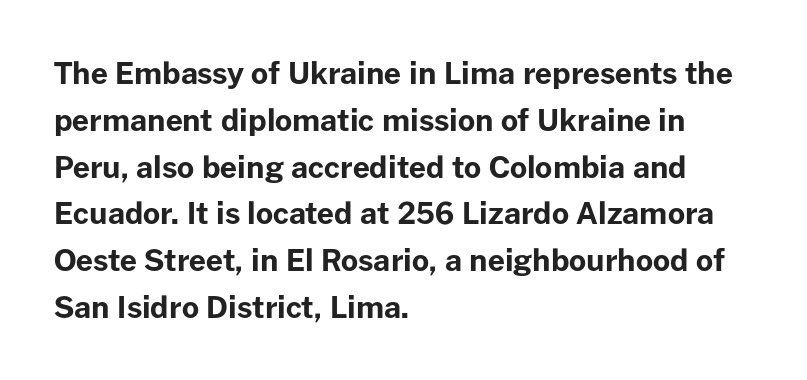
Underlining? Definitely not there. Proportional: the letters do not fall into vertical columns. Typeset ragged right — the left edge is the straight one. These lines keep a tight, regular rhythm from letter to letter. Chunky letters — that's bold for sure. The type family on display is of the sans-serif kind.
